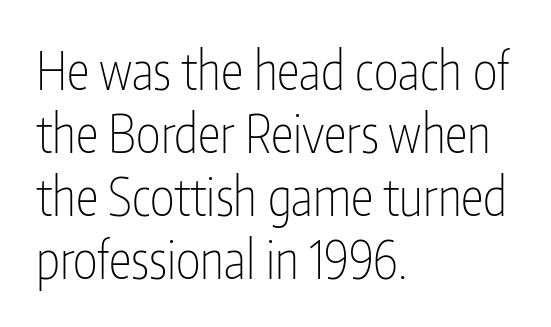
The image shows 52 px thin, condensed sans-serif type, upright; set left-aligned, line spacing 1.21x, normal letter spacing, not underlined; low stroke contrast and a medium x-height.
